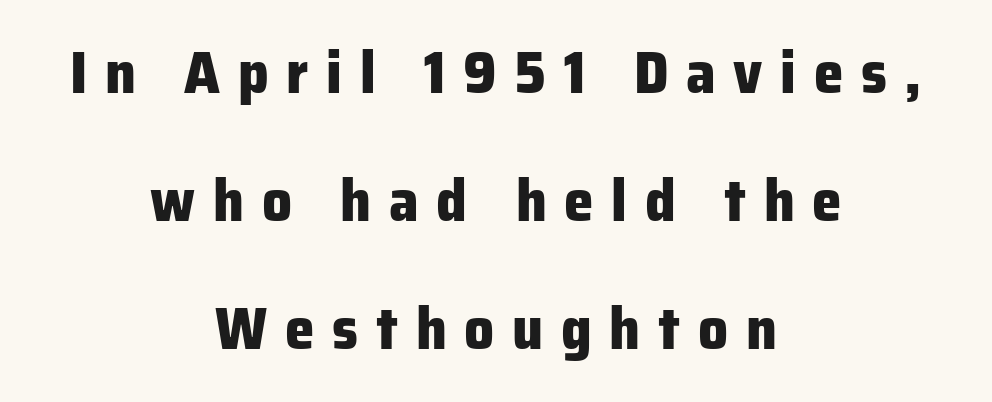
Q: Is the text bold? A: Yes.
Q: Is the text italic (slanted)? A: No, it is upright.
Q: Is the typeface a serif or a sans-serif typeface? A: Sans-serif.
Q: Is the text underlined? A: No.
Q: How is the paragraph aligned? A: Centered.
Q: Is the spacing between letters normal or unusually wide? A: Unusually wide.
Q: Is the spacing between lines tight, normal or loose? A: Loose.
Q: Width (condensed, normal, or wide)? A: Normal.
Q: Stroke contrast? A: Low.
Q: x-height? A: Medium.
Q: Monospaced? A: No.
